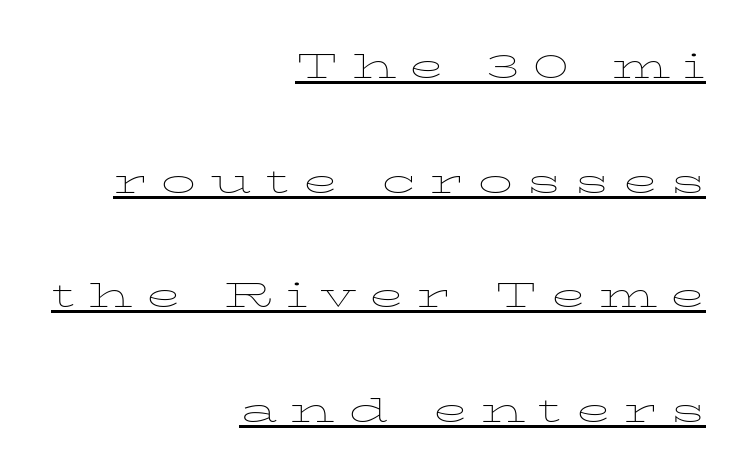
{"italic": "no", "bold": "no", "weight": "thin", "width": "wide", "stroke_contrast": "low", "x_height": "medium", "monospaced": "no", "underline": "yes", "align": "right", "line_spacing": "loose", "line_spacing_ratio": 2.49, "letter_spacing": "wide", "letter_spacing_em": 0.29, "glyph_px": 46}
